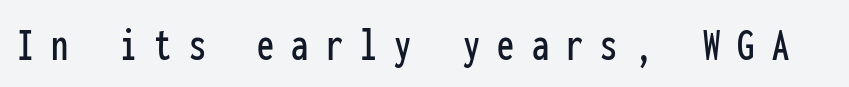
Caption: expanded tracking, letters set apart. Grotesque or geometric, the face here clearly has no serifs. Unlike italic type, these characters show no tilt at all. Descenders hang freely into open space. The passage shown is typed in a monospace face where columns stay perfectly aligned.
